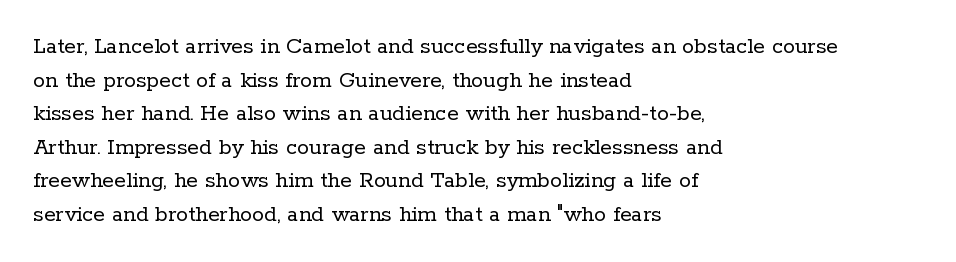
Q: Is the text bold? A: No.
Q: Is the text italic (slanted)? A: No, it is upright.
Q: Is the text underlined? A: No.
Q: How is the paragraph aligned? A: Left-aligned.
Q: Is the spacing between letters normal or unusually wide? A: Normal.
Q: Is the spacing between lines tight, normal or loose? A: Normal.
